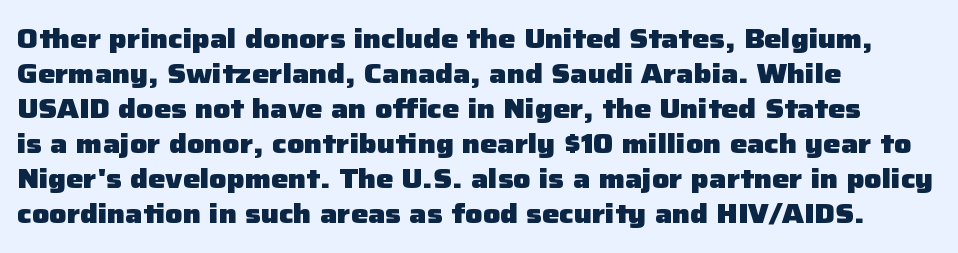
{"italic": "no", "bold": "yes", "underline": "no", "align": "left", "line_spacing": "normal", "line_spacing_ratio": 1.3, "letter_spacing": "normal", "letter_spacing_em": 0.0, "glyph_px": 27}
